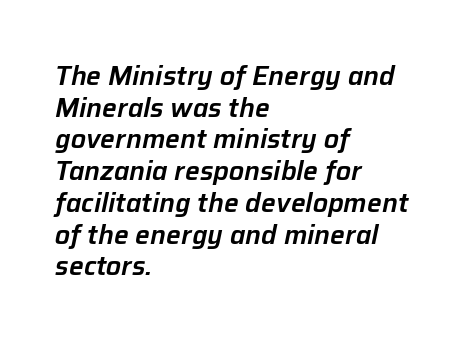
The image shows 26 px text type, italic (leaning right); set left-aligned, line spacing 1.22x, normal letter spacing, not underlined.
